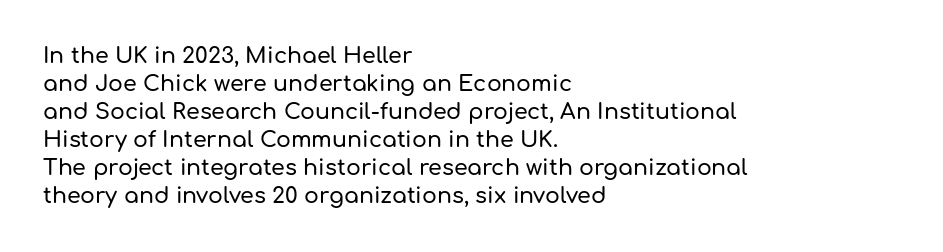
The image shows 22 px text type, upright; set left-aligned, normal line spacing (1.27x), normal letter spacing, not underlined.
